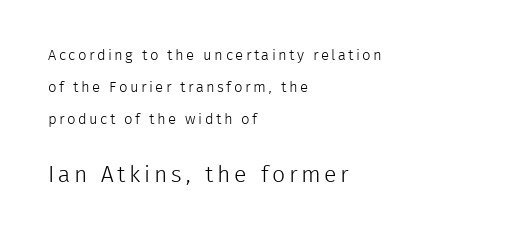
{"italic": "no", "bold": "no", "underline": "no", "align": "left", "line_spacing": "loose", "line_spacing_ratio": 2.15, "larger_block": "second", "size_ratio": 1.53, "glyph_px": 23}
